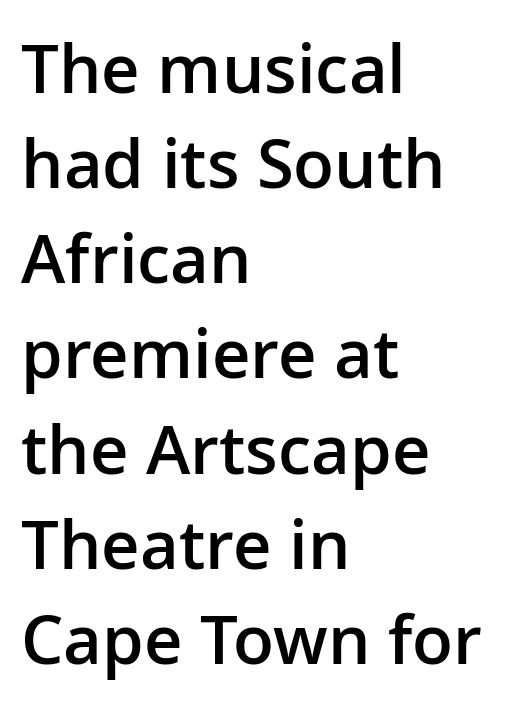
The image shows 67 px semibold sans-serif type, upright; set left-aligned, normal line spacing (1.42x), normal letter spacing, not underlined; low stroke contrast and a medium x-height.
